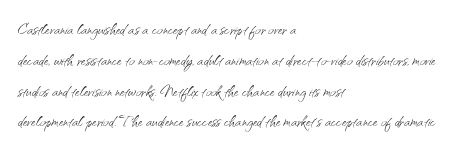
{"bold": "no", "underline": "no", "align": "left", "line_spacing": "normal", "line_spacing_ratio": 1.54, "letter_spacing": "normal", "letter_spacing_em": 0.0, "glyph_px": 20}
